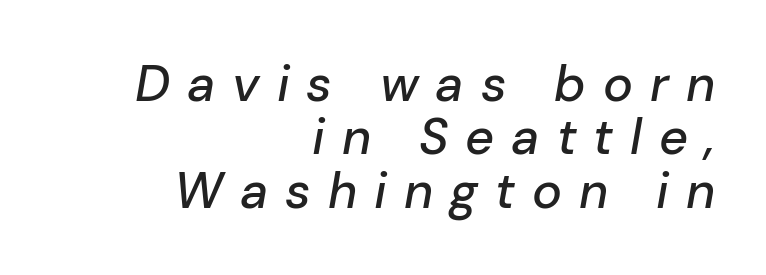
{"italic": "yes", "lean": "right", "slant_degrees": 10, "width": "normal", "stroke_contrast": "low", "x_height": "medium", "monospaced": "no", "underline": "no", "align": "right", "line_spacing": "tight", "line_spacing_ratio": 1.07, "letter_spacing": "wide", "letter_spacing_em": 0.34, "glyph_px": 50}
